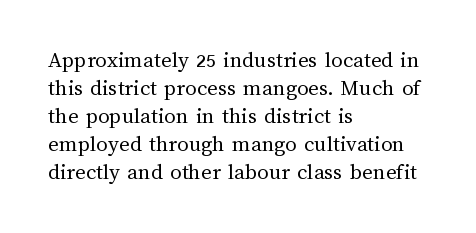
Q: Is the text bold? A: No.
Q: Is the text italic (slanted)? A: No, it is upright.
Q: Is the text underlined? A: No.
Q: How is the paragraph aligned? A: Left-aligned.
Q: Is the spacing between letters normal or unusually wide? A: Normal.
